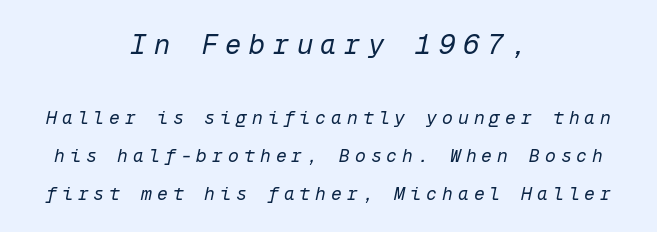
The rendering shrinks the type as you move from the upper chunk to the lower. Widely set lines give the paragraph a tall, airy silhouette. Each word looks stretched out because of the extra space between its letters. Posture: slanted. Typeset on center — no edge is straight. Quick note: underline off.
